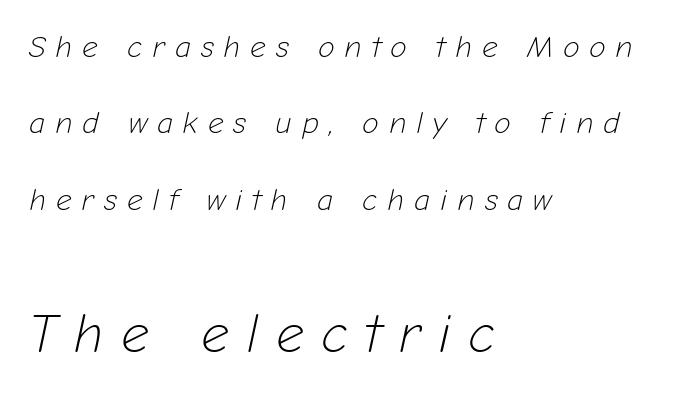
Top chunk: small. Bottom chunk: large. Character widths vary here, with narrow letters taking less room than wide ones. Every row of glyphs begins at an identical x-position on the left. Words appear elongated and porous because spacing is wide. Stroke thickness stays within the range of a standard reading face or lighter.
